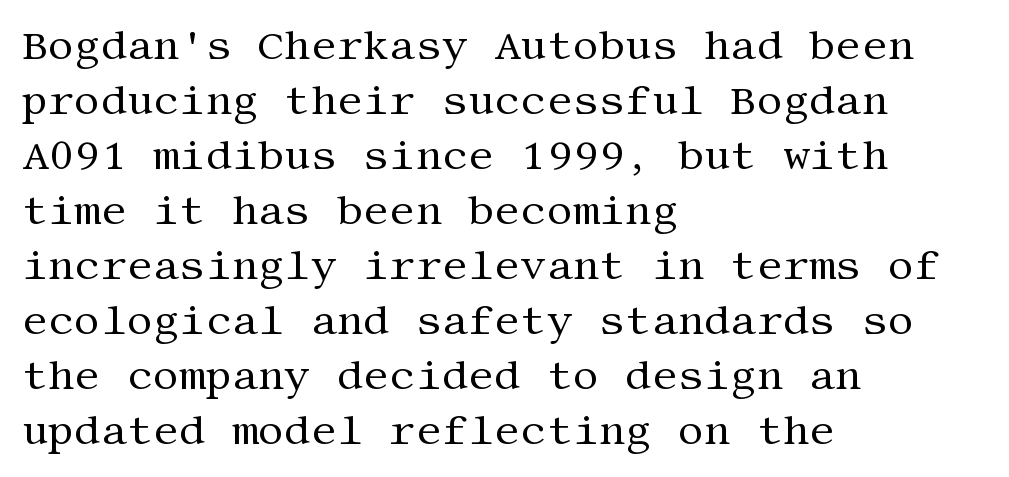
Q: Is the text bold? A: No.
Q: Is the text italic (slanted)? A: No, it is upright.
Q: Is the typeface a serif or a sans-serif typeface? A: Serif.
Q: Is the text underlined? A: No.
Q: How is the paragraph aligned? A: Left-aligned.
Q: Is the spacing between letters normal or unusually wide? A: Normal.
Q: Is the spacing between lines tight, normal or loose? A: Normal.
Q: Width (condensed, normal, or wide)? A: Normal.
Q: Stroke contrast? A: Medium.
Q: x-height? A: Large.
